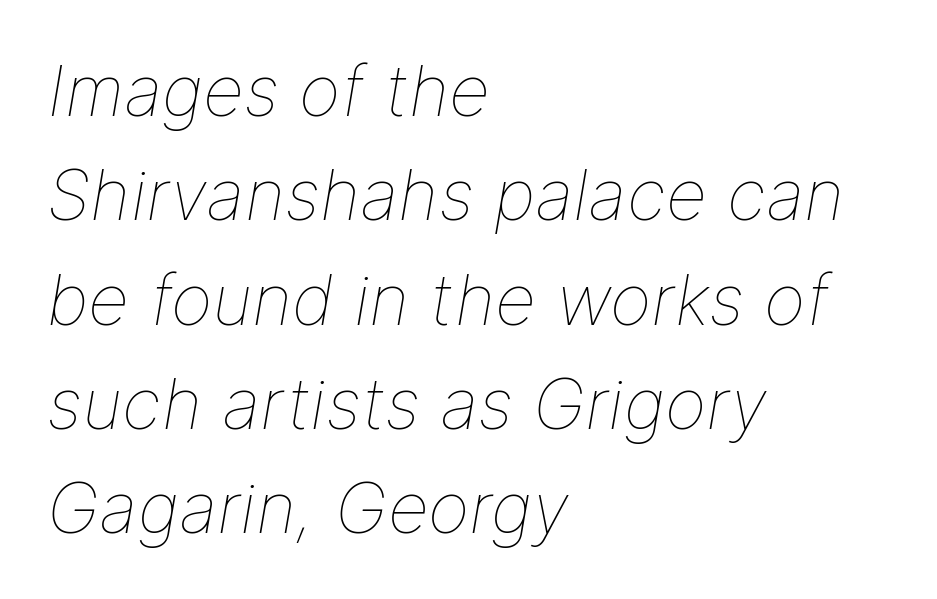
The rag falls on the right side of this text block. The strokes are not fattened; the text isn't bold. These lines sit exactly where default settings would place them. Letter spacing: default. The words here are not underlined. The text carries the slant typical of an italic or oblique font.
